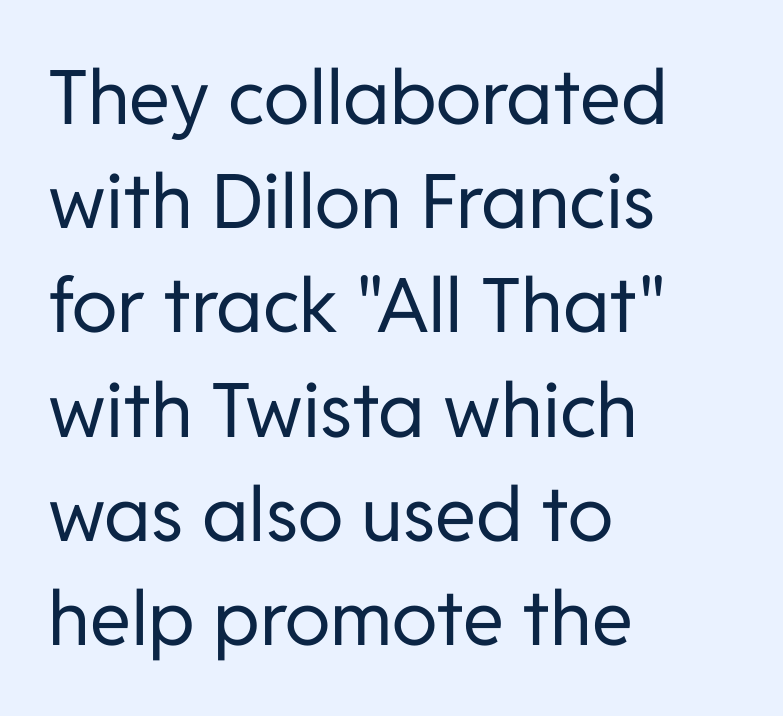
The image shows 75 px regular-weight sans-serif type, upright; set left-aligned, normal line spacing (1.39x), normal letter spacing, not underlined; low stroke contrast and a medium x-height.
